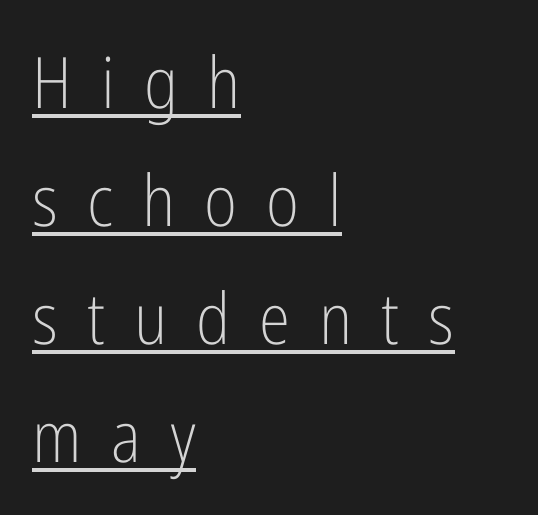
{"serif": "no", "italic": "no", "bold": "no", "weight": "light", "width": "condensed", "stroke_contrast": "low", "x_height": "medium", "monospaced": "no", "underline": "yes", "align": "left", "line_spacing": "normal", "line_spacing_ratio": 1.66, "letter_spacing": "wide", "letter_spacing_em": 0.41, "glyph_px": 71}
